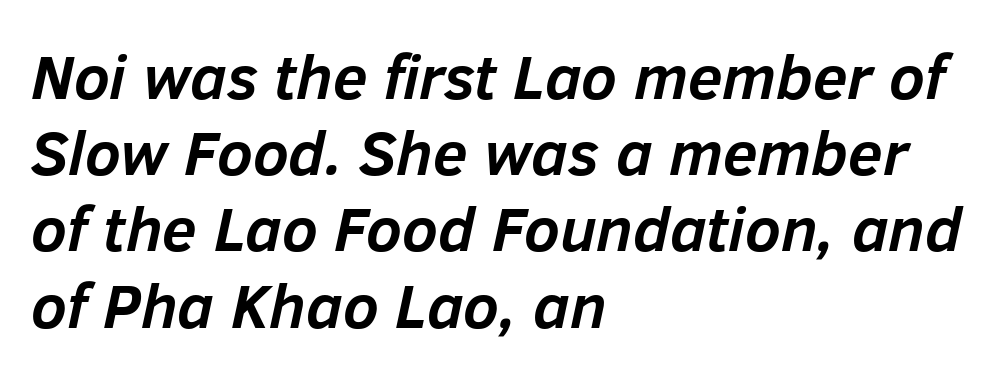
Q: Is the text bold? A: Yes.
Q: Is the text italic (slanted)? A: Yes, it leans right by about 12 degrees.
Q: Is the text underlined? A: No.
Q: How is the paragraph aligned? A: Left-aligned.
Q: Is the spacing between letters normal or unusually wide? A: Normal.
Q: Width (condensed, normal, or wide)? A: Normal.
Q: Stroke contrast? A: Low.
Q: x-height? A: Medium.
Q: Monospaced? A: No.
